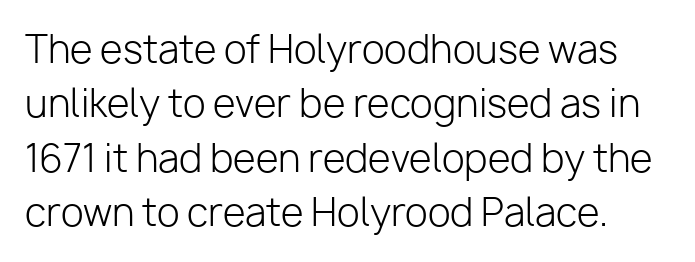
Q: Is the text bold? A: No.
Q: Is the text italic (slanted)? A: No, it is upright.
Q: Is the typeface a serif or a sans-serif typeface? A: Sans-serif.
Q: Is the text underlined? A: No.
Q: Is the spacing between letters normal or unusually wide? A: Normal.
Q: Is the spacing between lines tight, normal or loose? A: Normal.
Q: Width (condensed, normal, or wide)? A: Normal.
Q: Stroke contrast? A: Low.
Q: x-height? A: Medium.
Q: Monospaced? A: No.
